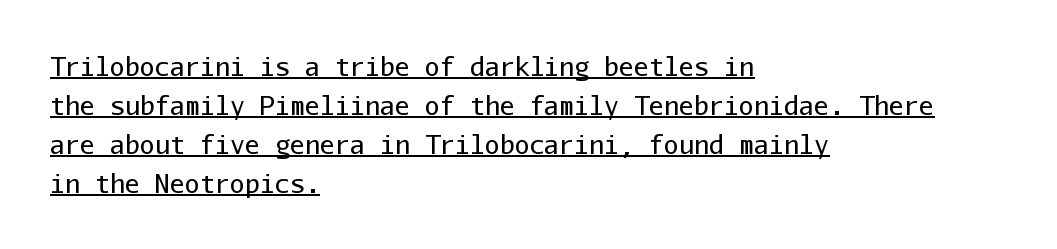
The image shows 25 px text type, upright; set left-aligned, normal line spacing (1.56x), normal letter spacing, underlined.
